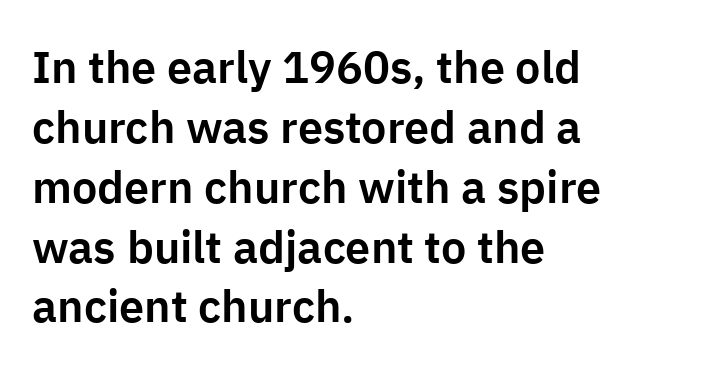
Alignment: flush left. The type family on display is of the sans-serif kind. A typesetter would call this leading conventional body-copy spacing. The letterforms sit shoulder to shoulder at normal distance. Nobody drew a line under any word here. Notice how the stems are strictly vertical — no italics here.
